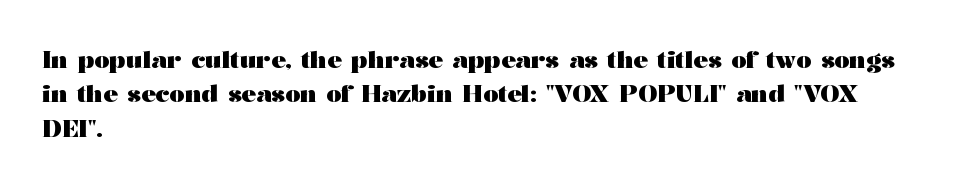
Q: Is the text bold? A: Yes.
Q: Is the text italic (slanted)? A: No, it is upright.
Q: Is the text underlined? A: No.
Q: How is the paragraph aligned? A: Left-aligned.
Q: Is the spacing between letters normal or unusually wide? A: Normal.
Q: Is the spacing between lines tight, normal or loose? A: Normal.
